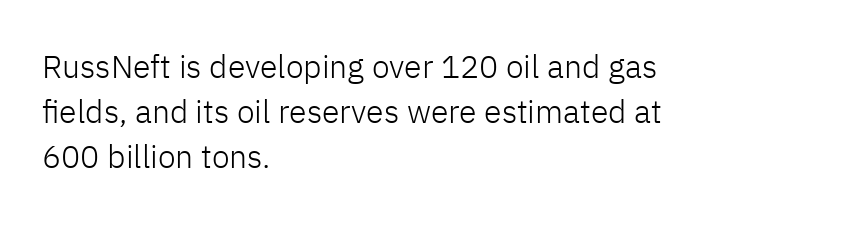
These lines are rendered in a variable-pitch font. Spacing between characters is what you'd get straight out of the box. The weight would be labelled regular, book, light, or lighter still. The specimen reads as upright at a glance. Bare-footed words on every line.
